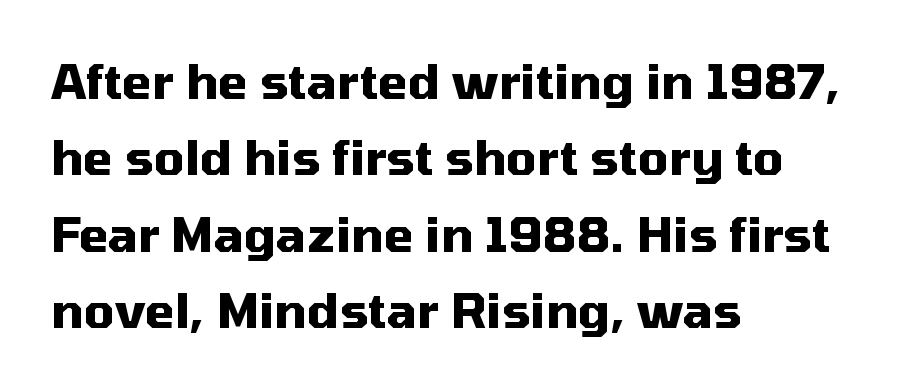
The image shows 48 px heavy sans-serif type, upright; set left-aligned, normal line spacing (1.59x), normal letter spacing, not underlined; medium stroke contrast and a medium x-height.
